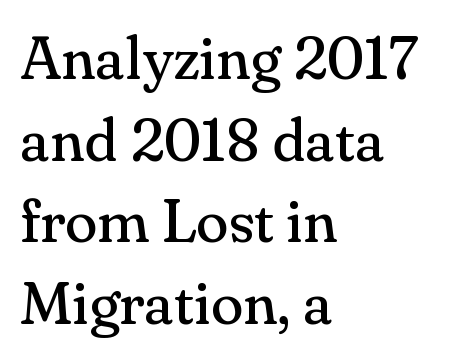
The image shows 60 px regular-weight serif type, upright; set left-aligned, normal line spacing (1.36x), normal letter spacing, not underlined; medium stroke contrast and a small x-height.
